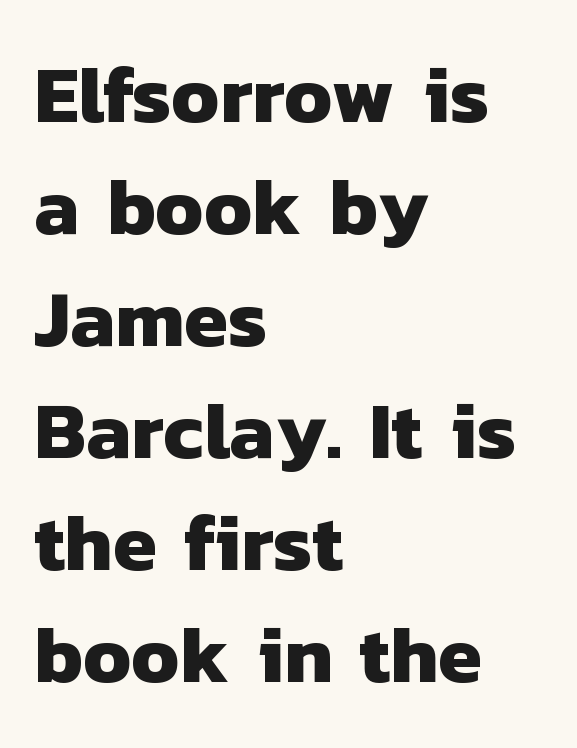
Q: Is the text bold? A: Yes.
Q: Is the typeface a serif or a sans-serif typeface? A: Sans-serif.
Q: Is the text underlined? A: No.
Q: How is the paragraph aligned? A: Left-aligned.
Q: Is the spacing between letters normal or unusually wide? A: Normal.
Q: Is the spacing between lines tight, normal or loose? A: Normal.
Q: Width (condensed, normal, or wide)? A: Normal.
Q: Stroke contrast? A: Low.
Q: x-height? A: Medium.
Q: Monospaced? A: No.
